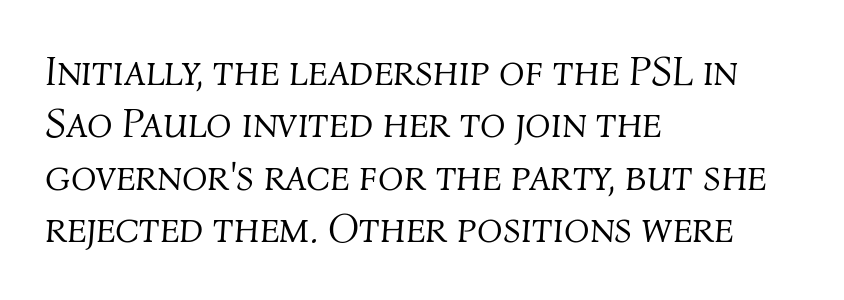
Q: Is the text bold? A: No.
Q: Is the text italic (slanted)? A: Yes, it leans right by about 4 degrees.
Q: Is the text underlined? A: No.
Q: How is the paragraph aligned? A: Left-aligned.
Q: Is the spacing between letters normal or unusually wide? A: Normal.
Q: Is the spacing between lines tight, normal or loose? A: Normal.
Q: Width (condensed, normal, or wide)? A: Normal.
Q: Stroke contrast? A: Medium.
Q: x-height? A: Medium.
Q: Monospaced? A: No.
